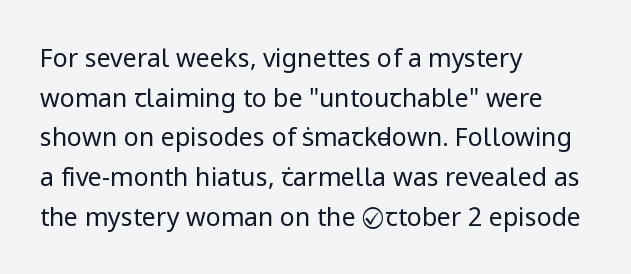
{"italic": "no", "bold": "no", "underline": "no", "align": "left", "line_spacing": "normal", "line_spacing_ratio": 1.59, "letter_spacing": "normal", "letter_spacing_em": 0.0, "glyph_px": 25}
